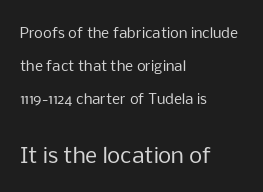
Q: Is the text bold? A: No.
Q: Is the text italic (slanted)? A: No, it is upright.
Q: Is the text underlined? A: No.
Q: How is the paragraph aligned? A: Left-aligned.
Q: Is the spacing between letters normal or unusually wide? A: Normal.
Q: Is the spacing between lines tight, normal or loose? A: Loose.
Q: Which block of text is set in a larger size, the first (top) or the second (bottom)? A: The second (bottom) one.
